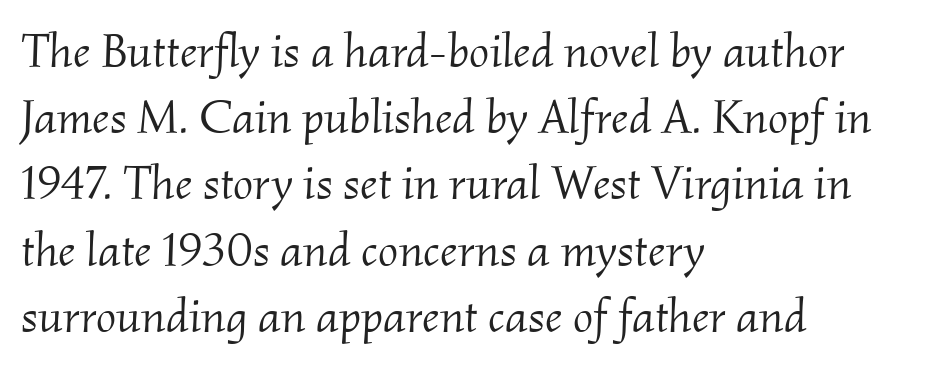
The image shows 48 px light serif type, italic (leaning right); set left-aligned, normal line spacing (1.38x), normal letter spacing, not underlined; medium stroke contrast and a small x-height.
